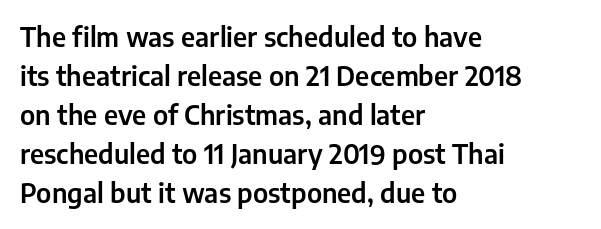
Q: Is the text italic (slanted)? A: No, it is upright.
Q: Is the text underlined? A: No.
Q: How is the paragraph aligned? A: Left-aligned.
Q: Is the spacing between letters normal or unusually wide? A: Normal.
Q: Is the spacing between lines tight, normal or loose? A: Normal.
